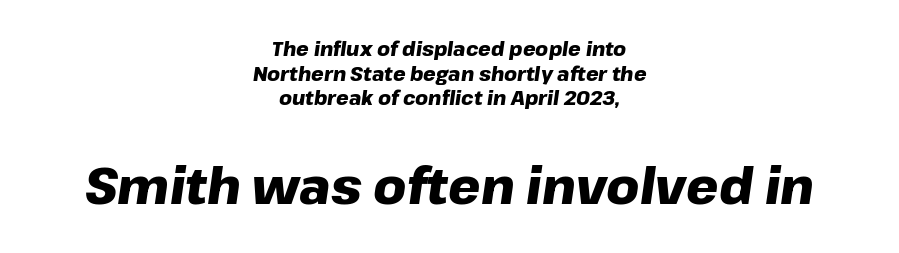
Q: Is the text bold? A: Yes.
Q: Is the text italic (slanted)? A: Yes, it leans right by about 8 degrees.
Q: Is the text underlined? A: No.
Q: How is the paragraph aligned? A: Centered.
Q: Is the spacing between letters normal or unusually wide? A: Normal.
Q: Which block of text is set in a larger size, the first (top) or the second (bottom)? A: The second (bottom) one.
Q: Width (condensed, normal, or wide)? A: Normal.
Q: Stroke contrast? A: Low.
Q: x-height? A: Medium.
Q: Monospaced? A: No.
